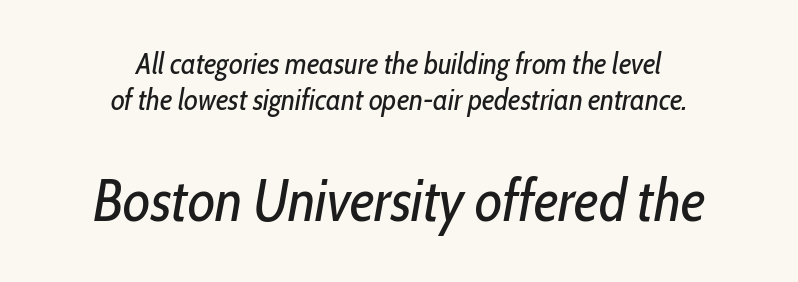
{"italic": "yes", "lean": "right", "slant_degrees": 10, "bold": "no", "weight": "regular", "width": "condensed", "stroke_contrast": "low", "x_height": "medium", "monospaced": "no", "underline": "no", "align": "center", "line_spacing_ratio": 1.2, "letter_spacing": "normal", "letter_spacing_em": 0.0, "larger_block": "second", "size_ratio": 1.97, "glyph_px": 59}
